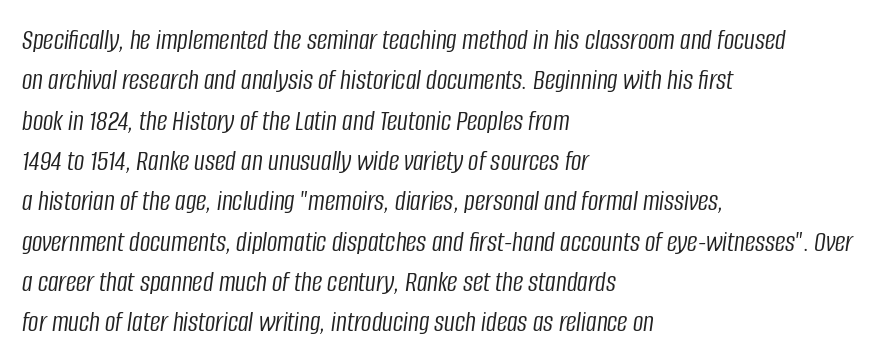
The letterforms sit at book weight or below. The specimen reads as italic at a glance. Normally led — the rows are evenly, conventionally spaced. The words here are not underlined.
